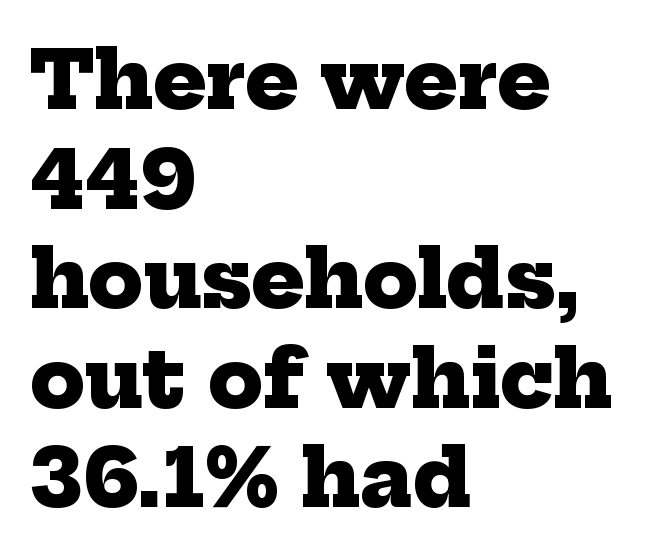
The image shows 79 px heavy serif type; set left-aligned, normal line spacing (1.26x), normal letter spacing, not underlined; low stroke contrast and a medium x-height.
